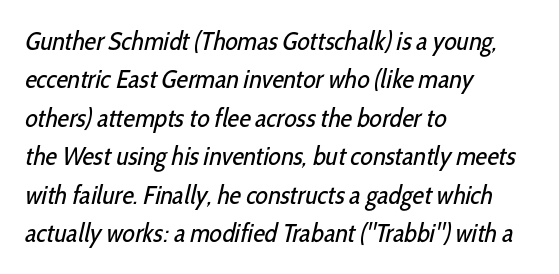
{"bold": "no", "underline": "no", "align": "left", "line_spacing": "normal", "line_spacing_ratio": 1.48, "letter_spacing": "normal", "letter_spacing_em": 0.0, "glyph_px": 26}
